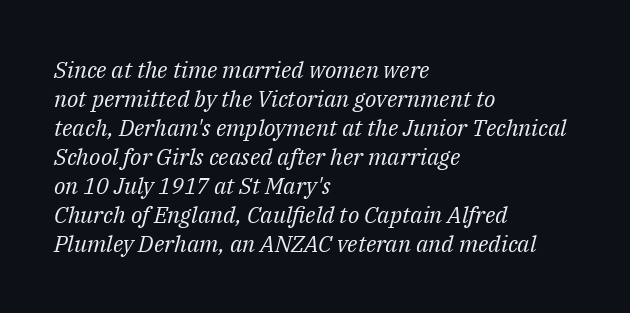
Compared with ordinary roman type, these characters are visibly tilted. Inter-character spacing is left at the font's built-in metrics. Unmarked baselines from the first word to the last. Weight: in the light-to-regular range. Short and long lines alike share a common starting point at left.
